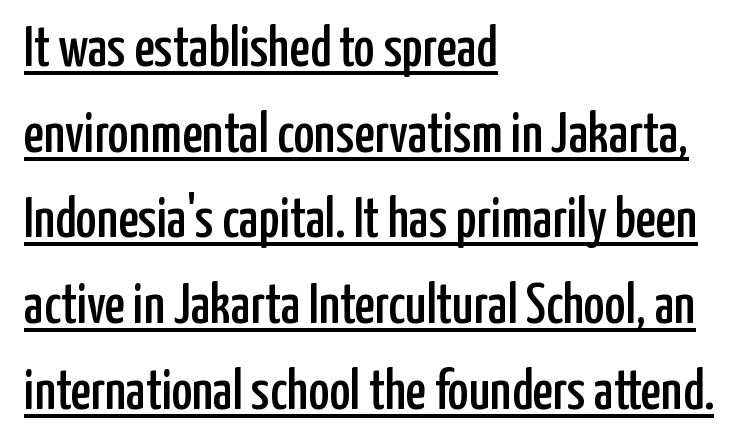
Q: Is the text italic (slanted)? A: No, it is upright.
Q: Is the typeface a serif or a sans-serif typeface? A: Sans-serif.
Q: Is the text underlined? A: Yes.
Q: How is the paragraph aligned? A: Left-aligned.
Q: Is the spacing between letters normal or unusually wide? A: Normal.
Q: Is the spacing between lines tight, normal or loose? A: Normal.
Q: Width (condensed, normal, or wide)? A: Condensed.
Q: Stroke contrast? A: Low.
Q: x-height? A: Medium.
Q: Monospaced? A: No.
